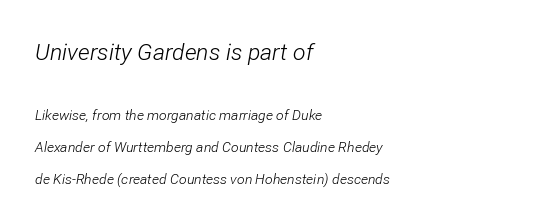
Q: Is the text bold? A: No.
Q: Is the text italic (slanted)? A: Yes, it leans right by about 12 degrees.
Q: Is the text underlined? A: No.
Q: How is the paragraph aligned? A: Left-aligned.
Q: Is the spacing between letters normal or unusually wide? A: Normal.
Q: Is the spacing between lines tight, normal or loose? A: Loose.
Q: Which block of text is set in a larger size, the first (top) or the second (bottom)? A: The first (top) one.
